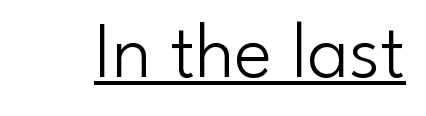
Q: Is the text bold? A: No.
Q: Is the text italic (slanted)? A: No, it is upright.
Q: Is the typeface a serif or a sans-serif typeface? A: Sans-serif.
Q: Is the text underlined? A: Yes.
Q: Is the spacing between letters normal or unusually wide? A: Normal.
Q: Width (condensed, normal, or wide)? A: Normal.
Q: Stroke contrast? A: Low.
Q: x-height? A: Small.
Q: Monospaced? A: No.
